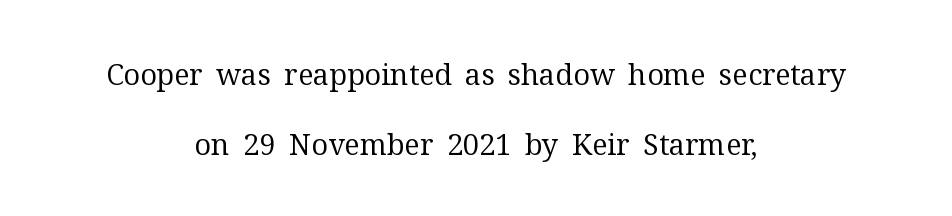
{"serif": "yes", "italic": "no", "bold": "no", "weight": "regular", "width": "normal", "stroke_contrast": "medium", "x_height": "medium", "monospaced": "no", "underline": "no", "align": "center", "line_spacing": "loose", "line_spacing_ratio": 2.43, "letter_spacing": "normal", "letter_spacing_em": 0.0, "glyph_px": 29}
